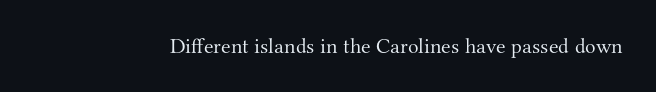
The space directly below the letters is spotless. Quick note: not italic, upright. The line texture is even and compact thanks to regular tracking. These glyphs show unthickened strokes, regular width or finer.
